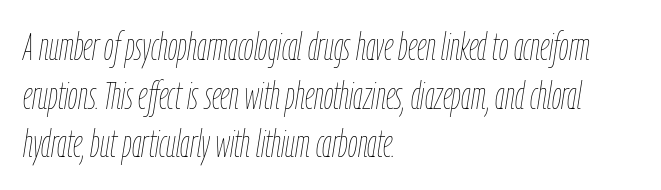
The image shows 38 px thin, condensed type, italic (leaning right); set left-aligned, normal line spacing (1.28x), normal letter spacing, not underlined; low stroke contrast and a medium x-height.
